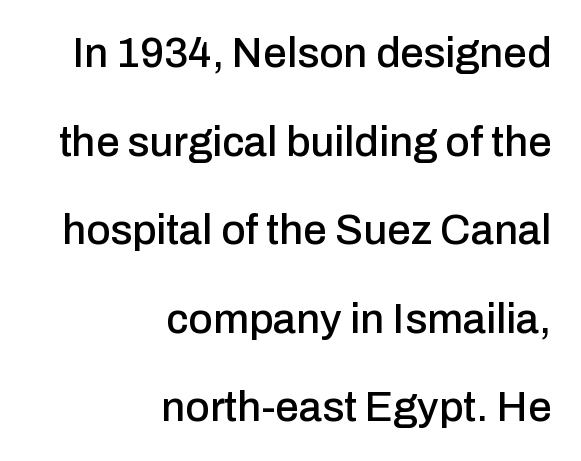
What stands out about the letter spacing? Nothing — it is the standard amount. Each letter keeps its own natural width here, so spacing adapts to shape. The axis of the letterforms is exactly vertical. You could fit nearly another row in the gap between these rows. These lines are composed in type without serifs.
